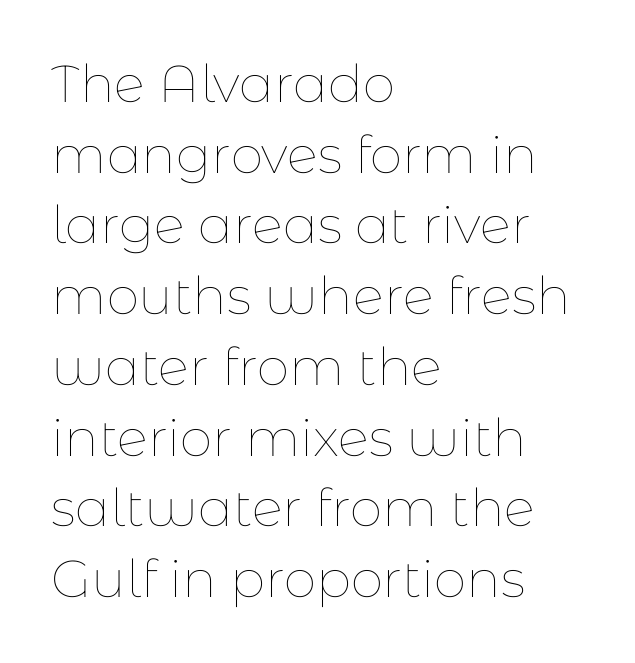
The image shows 52 px thin type, upright; set left-aligned, normal line spacing (1.36x), normal letter spacing, not underlined; low stroke contrast and a medium x-height.
